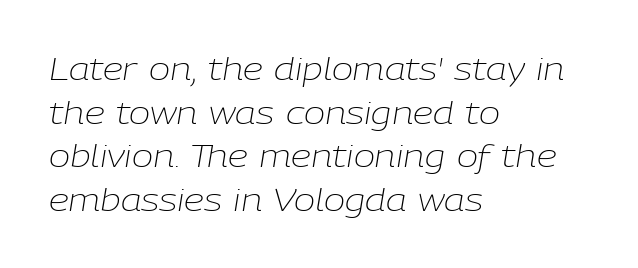
Q: Is the text bold? A: No.
Q: Is the text italic (slanted)? A: Yes, it leans right by about 9 degrees.
Q: Is the text underlined? A: No.
Q: How is the paragraph aligned? A: Left-aligned.
Q: Is the spacing between letters normal or unusually wide? A: Normal.
Q: Is the spacing between lines tight, normal or loose? A: Normal.
Q: Width (condensed, normal, or wide)? A: Normal.
Q: Stroke contrast? A: Low.
Q: x-height? A: Medium.
Q: Monospaced? A: No.
